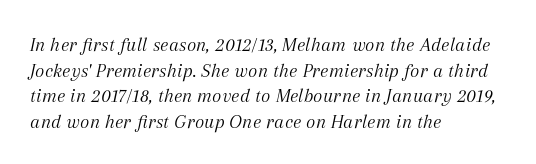
This rendering leaves character spacing at its baseline value. These lines stack with their left ends in a neat column. Notice how the stems are inclined rather than vertical — that's the hallmark of italics. A clean baseline with only descenders dipping below it.
